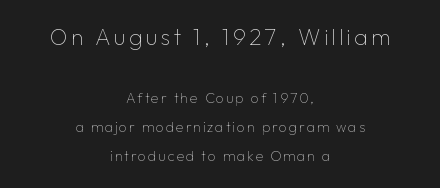
No chunkiness to these letters — they're not bold. Visually, the top section dominates because its glyphs are scaled up. Plain, unruled lines of type. You could fit nearly another row in the gap between these rows.
